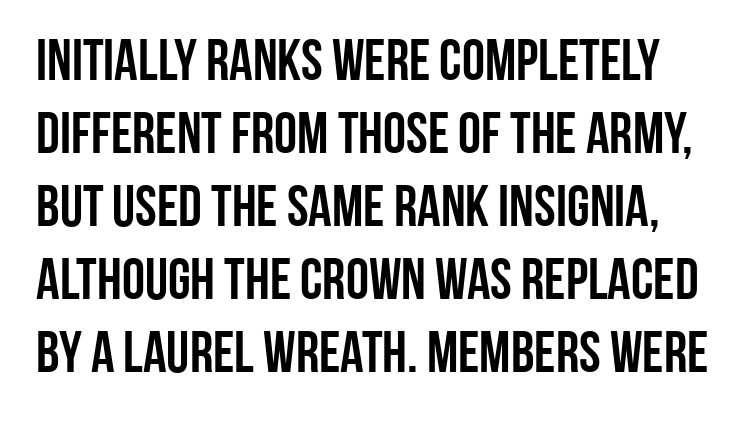
{"serif": "no", "italic": "no", "width": "condensed", "stroke_contrast": "low", "x_height": "large", "monospaced": "no", "underline": "no", "line_spacing": "normal", "line_spacing_ratio": 1.26, "letter_spacing": "normal", "letter_spacing_em": 0.0, "glyph_px": 58}
